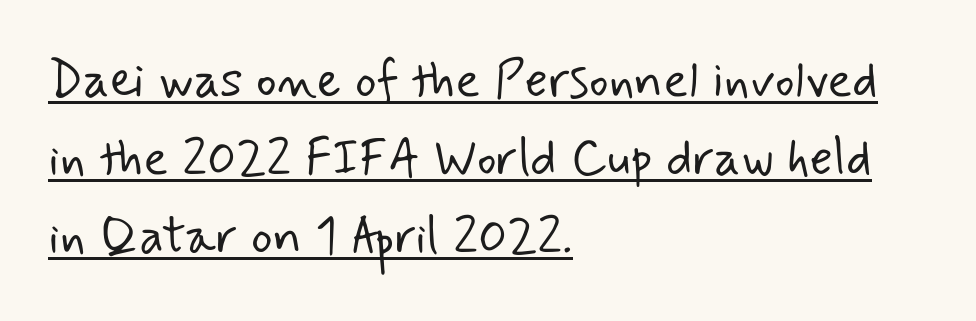
Does the copy run flush right? No — it runs flush left. Weight: not bold — regular or lighter. Decoration check: the copy is underlined. This rendering employs a face without finishing strokes, i.e., a sans-serif. In terms of letterspacing, this is plain default setting. The letters advance in unequal steps, a hallmark of proportional type.
